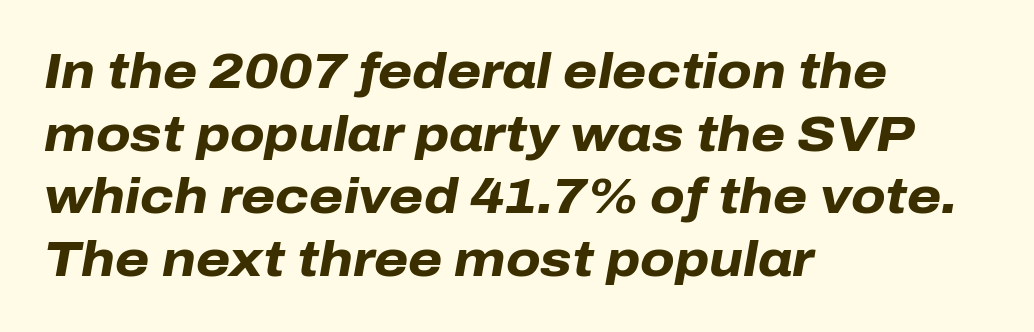
The image shows 49 px heavy type, italic (leaning right); set left-aligned, normal line spacing (1.28x), normal letter spacing, not underlined; low stroke contrast and a medium x-height.
